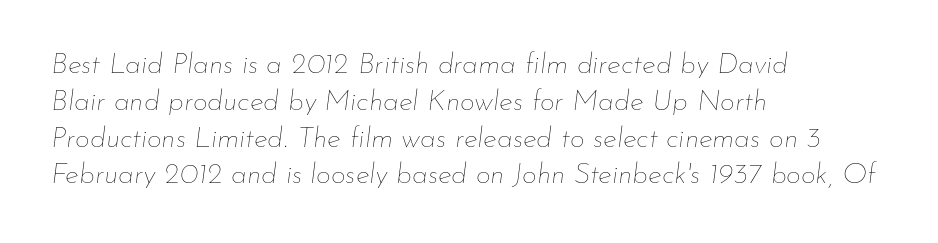
Here the designer chose a conventional face with non-uniform glyph widths. The compositor pushed each line to the left boundary. The line texture is even and compact thanks to regular tracking. The vertical gap from one line to the next is medium. Quick note: italic. No chunkiness to these letters — they're not bold.
